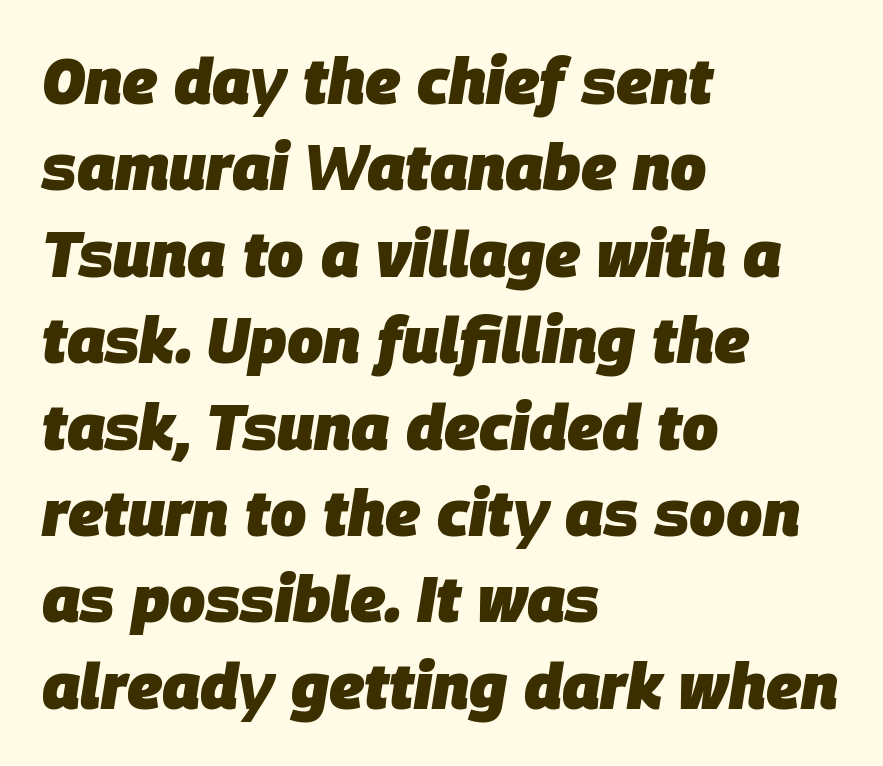
Q: Is the text bold? A: Yes.
Q: Is the text italic (slanted)? A: Yes, it leans right by about 9 degrees.
Q: Is the text underlined? A: No.
Q: How is the paragraph aligned? A: Left-aligned.
Q: Is the spacing between letters normal or unusually wide? A: Normal.
Q: Is the spacing between lines tight, normal or loose? A: Normal.
Q: Width (condensed, normal, or wide)? A: Normal.
Q: Stroke contrast? A: Low.
Q: x-height? A: Large.
Q: Monospaced? A: No.
